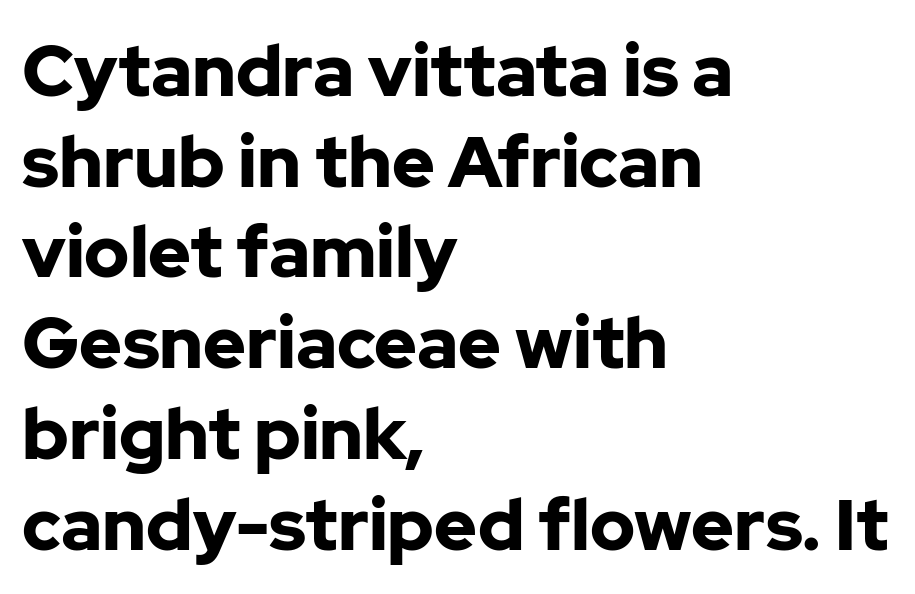
Q: Is the text bold? A: Yes.
Q: Is the text italic (slanted)? A: No, it is upright.
Q: Is the typeface a serif or a sans-serif typeface? A: Sans-serif.
Q: Is the text underlined? A: No.
Q: How is the paragraph aligned? A: Left-aligned.
Q: Is the spacing between letters normal or unusually wide? A: Normal.
Q: Is the spacing between lines tight, normal or loose? A: Normal.
Q: Width (condensed, normal, or wide)? A: Normal.
Q: Stroke contrast? A: Low.
Q: x-height? A: Medium.
Q: Monospaced? A: No.
